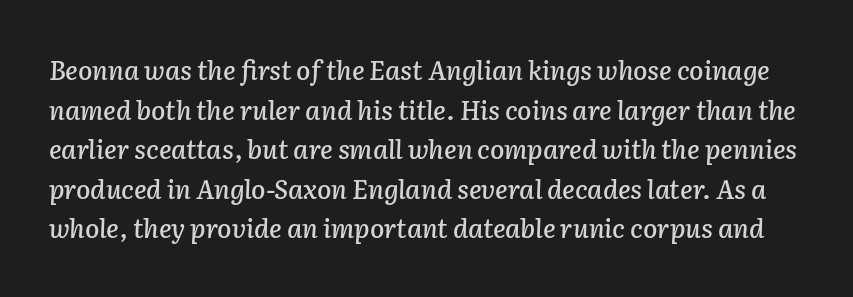
Q: Is the text italic (slanted)? A: Yes, it leans right by about 2 degrees.
Q: Is the text underlined? A: No.
Q: Is the spacing between letters normal or unusually wide? A: Normal.
Q: Is the spacing between lines tight, normal or loose? A: Normal.
